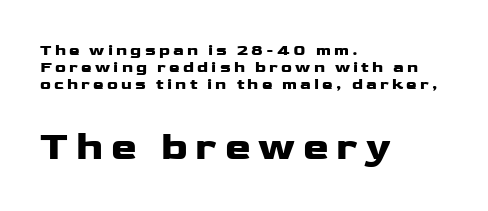
The image shows 39 px heavy, wide sans-serif type, upright; set left-aligned, tight line spacing (1.07x), unusually wide letter spacing (+0.2 em), not underlined; the second (bottom) block is 2.44x larger; low stroke contrast and a medium x-height.
